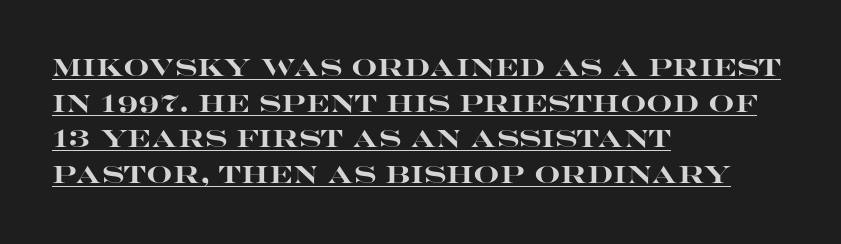
Q: Is the text bold? A: Yes.
Q: Is the text italic (slanted)? A: No, it is upright.
Q: Is the text underlined? A: Yes.
Q: How is the paragraph aligned? A: Left-aligned.
Q: Is the spacing between letters normal or unusually wide? A: Normal.
Q: Is the spacing between lines tight, normal or loose? A: Normal.
